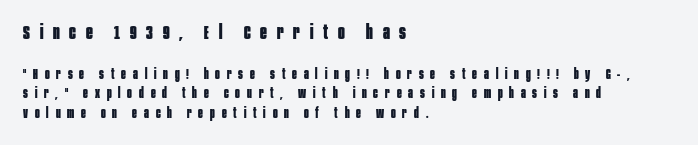
Q: Is the text bold? A: Yes.
Q: Is the text italic (slanted)? A: No, it is upright.
Q: Is the text underlined? A: No.
Q: How is the paragraph aligned? A: Left-aligned.
Q: Is the spacing between letters normal or unusually wide? A: Unusually wide.
Q: Is the spacing between lines tight, normal or loose? A: Normal.
Q: Which block of text is set in a larger size, the first (top) or the second (bottom)? A: The first (top) one.
